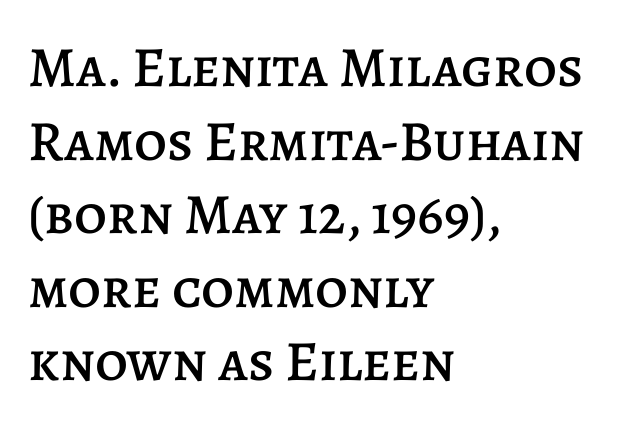
Q: Is the text italic (slanted)? A: No, it is upright.
Q: Is the text underlined? A: No.
Q: How is the paragraph aligned? A: Left-aligned.
Q: Is the spacing between letters normal or unusually wide? A: Normal.
Q: Is the spacing between lines tight, normal or loose? A: Normal.
Q: Width (condensed, normal, or wide)? A: Normal.
Q: Stroke contrast? A: Low.
Q: x-height? A: Large.
Q: Monospaced? A: No.
